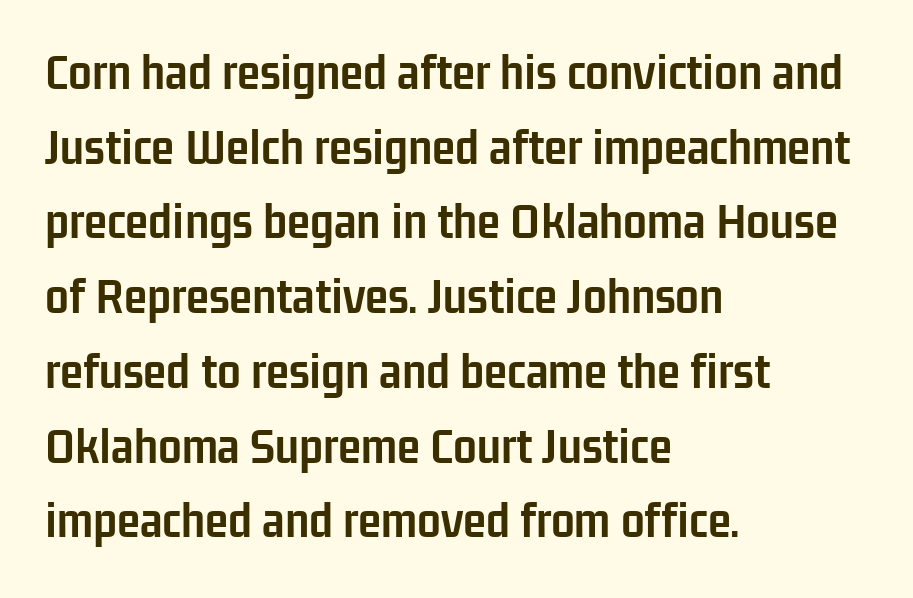
Q: Is the text bold? A: Yes.
Q: Is the text italic (slanted)? A: No, it is upright.
Q: Is the typeface a serif or a sans-serif typeface? A: Sans-serif.
Q: Is the text underlined? A: No.
Q: How is the paragraph aligned? A: Left-aligned.
Q: Is the spacing between letters normal or unusually wide? A: Normal.
Q: Is the spacing between lines tight, normal or loose? A: Normal.
Q: Width (condensed, normal, or wide)? A: Condensed.
Q: Stroke contrast? A: Low.
Q: x-height? A: Medium.
Q: Monospaced? A: No.
